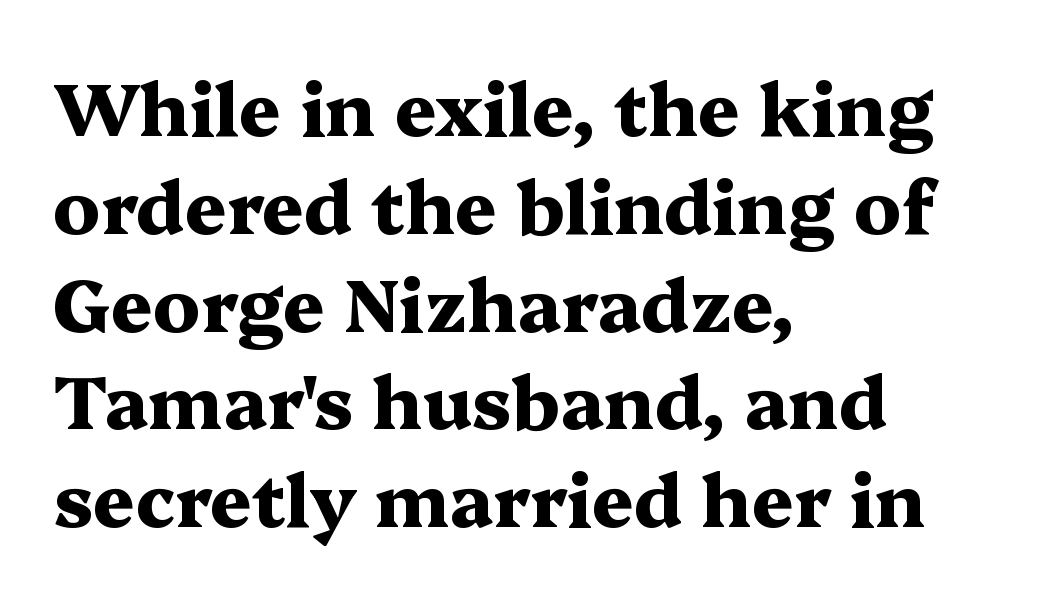
Q: Is the text bold? A: Yes.
Q: Is the text italic (slanted)? A: No, it is upright.
Q: Is the typeface a serif or a sans-serif typeface? A: Serif.
Q: Is the text underlined? A: No.
Q: How is the paragraph aligned? A: Left-aligned.
Q: Is the spacing between letters normal or unusually wide? A: Normal.
Q: Is the spacing between lines tight, normal or loose? A: Normal.
Q: Width (condensed, normal, or wide)? A: Wide.
Q: Stroke contrast? A: Medium.
Q: x-height? A: Medium.
Q: Monospaced? A: No.
